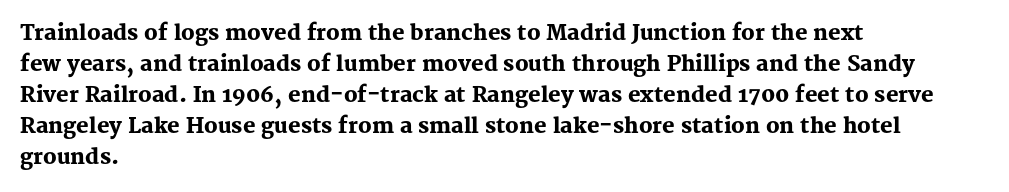
Q: Is the text bold? A: Yes.
Q: Is the text italic (slanted)? A: No, it is upright.
Q: Is the text underlined? A: No.
Q: How is the paragraph aligned? A: Left-aligned.
Q: Is the spacing between letters normal or unusually wide? A: Normal.
Q: Is the spacing between lines tight, normal or loose? A: Normal.
